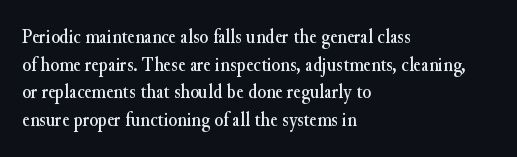
The block of text has a typical density, with ordinary space between rows. The letters stand straight up with perfectly vertical stems. Line starts are locked; line ends wander. Between one letter and the next there's only the usual sliver of space. Type without underlining.
